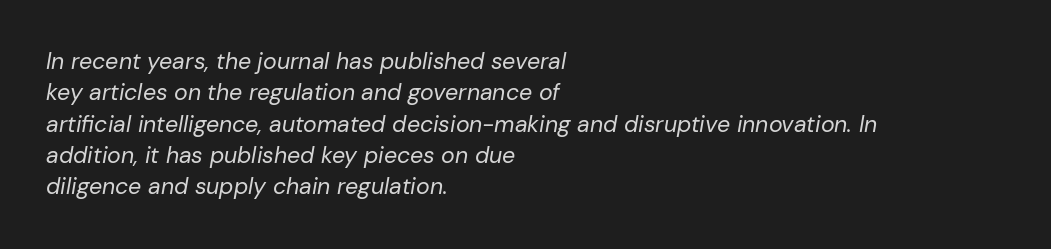
{"italic": "yes", "lean": "right", "slant_degrees": 10, "bold": "no", "underline": "no", "align": "left", "line_spacing": "normal", "line_spacing_ratio": 1.36, "letter_spacing": "normal", "letter_spacing_em": 0.0, "glyph_px": 23}
